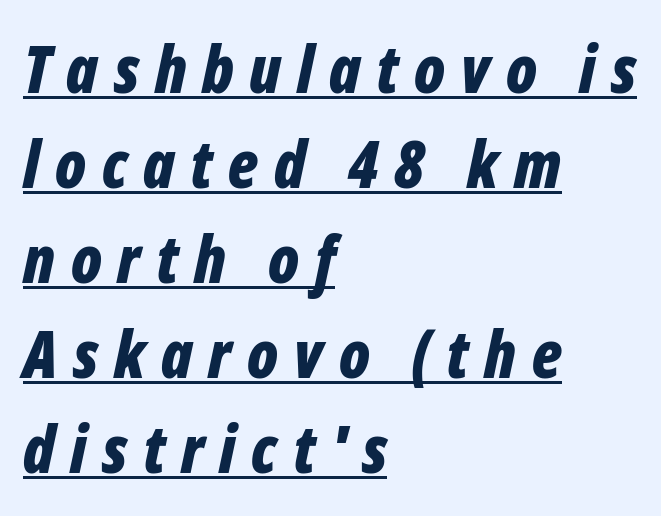
Q: Is the text bold? A: Yes.
Q: Is the text italic (slanted)? A: Yes, it leans right by about 12 degrees.
Q: Is the text underlined? A: Yes.
Q: How is the paragraph aligned? A: Left-aligned.
Q: Is the spacing between letters normal or unusually wide? A: Unusually wide.
Q: Is the spacing between lines tight, normal or loose? A: Normal.
Q: Width (condensed, normal, or wide)? A: Condensed.
Q: Stroke contrast? A: Low.
Q: x-height? A: Medium.
Q: Monospaced? A: No.
